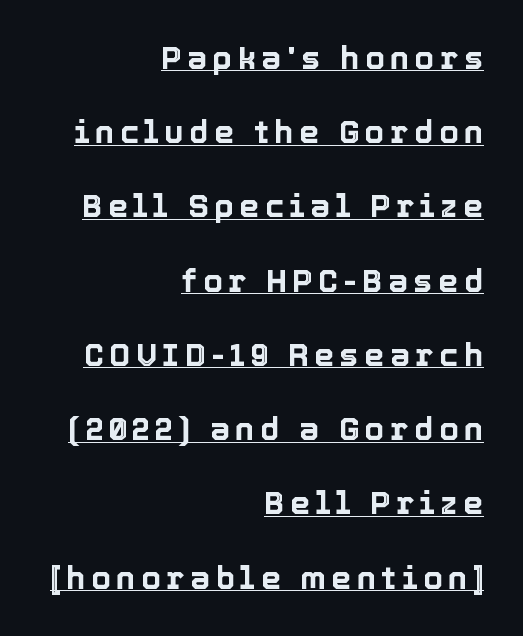
Q: Is the text italic (slanted)? A: No, it is upright.
Q: Is the text underlined? A: Yes.
Q: How is the paragraph aligned? A: Right-aligned.
Q: Is the spacing between lines tight, normal or loose? A: Loose.
Q: Width (condensed, normal, or wide)? A: Normal.
Q: x-height? A: Medium.
Q: Monospaced? A: No.
